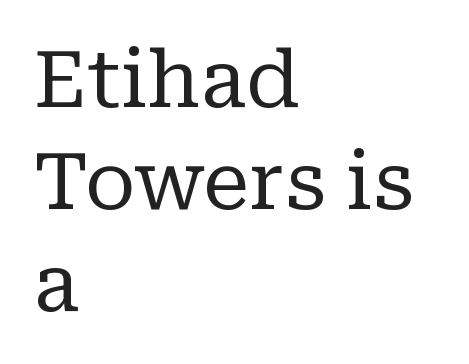
Q: Is the text bold? A: No.
Q: Is the text italic (slanted)? A: No, it is upright.
Q: Is the typeface a serif or a sans-serif typeface? A: Serif.
Q: Is the text underlined? A: No.
Q: How is the paragraph aligned? A: Left-aligned.
Q: Is the spacing between letters normal or unusually wide? A: Normal.
Q: Is the spacing between lines tight, normal or loose? A: Normal.
Q: Width (condensed, normal, or wide)? A: Normal.
Q: Stroke contrast? A: Low.
Q: x-height? A: Medium.
Q: Monospaced? A: No.
